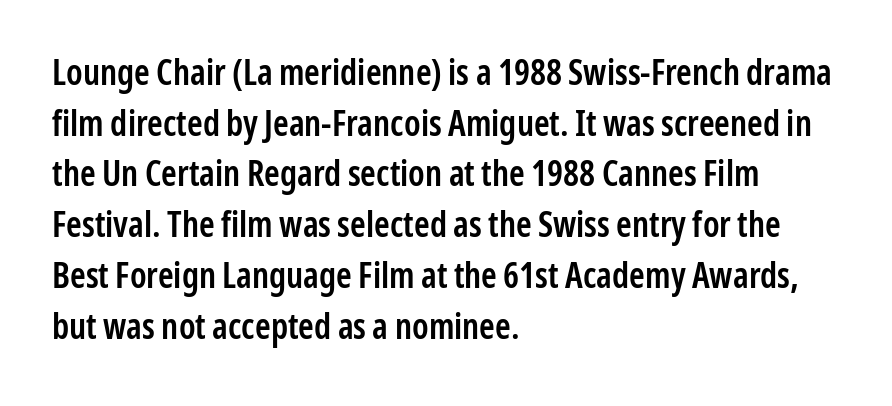
Q: Is the text bold? A: Semi-bold.
Q: Is the text italic (slanted)? A: No, it is upright.
Q: Is the typeface a serif or a sans-serif typeface? A: Sans-serif.
Q: Is the text underlined? A: No.
Q: How is the paragraph aligned? A: Left-aligned.
Q: Is the spacing between letters normal or unusually wide? A: Normal.
Q: Is the spacing between lines tight, normal or loose? A: Normal.
Q: Width (condensed, normal, or wide)? A: Condensed.
Q: Stroke contrast? A: Low.
Q: x-height? A: Medium.
Q: Monospaced? A: No.
